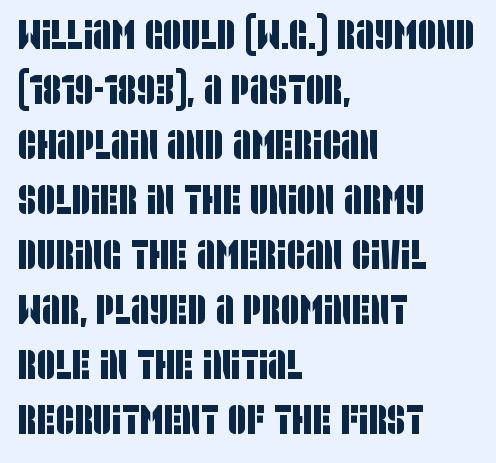
{"serif": "no", "width": "condensed", "stroke_contrast": "low", "x_height": "large", "monospaced": "no", "underline": "no", "align": "left", "line_spacing": "normal", "line_spacing_ratio": 1.34, "letter_spacing": "normal", "letter_spacing_em": 0.0, "glyph_px": 41}
